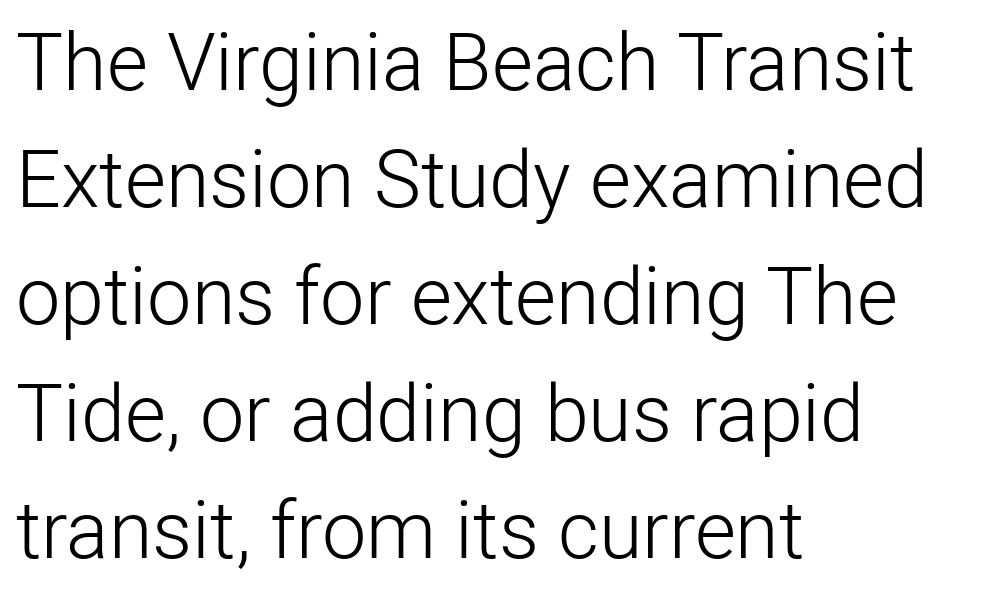
{"serif": "no", "italic": "no", "bold": "no", "weight": "light", "width": "normal", "stroke_contrast": "low", "x_height": "medium", "monospaced": "no", "underline": "no", "align": "left", "line_spacing": "normal", "line_spacing_ratio": 1.48, "letter_spacing": "normal", "letter_spacing_em": 0.0, "glyph_px": 79}
